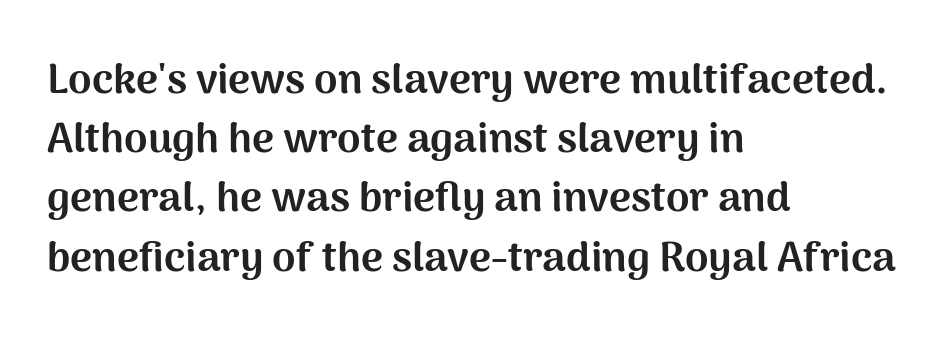
Q: Is the text bold? A: Yes.
Q: Is the text italic (slanted)? A: No, it is upright.
Q: Is the typeface a serif or a sans-serif typeface? A: Sans-serif.
Q: Is the text underlined? A: No.
Q: How is the paragraph aligned? A: Left-aligned.
Q: Is the spacing between letters normal or unusually wide? A: Normal.
Q: Is the spacing between lines tight, normal or loose? A: Normal.
Q: Width (condensed, normal, or wide)? A: Normal.
Q: Stroke contrast? A: Medium.
Q: x-height? A: Medium.
Q: Monospaced? A: No.
